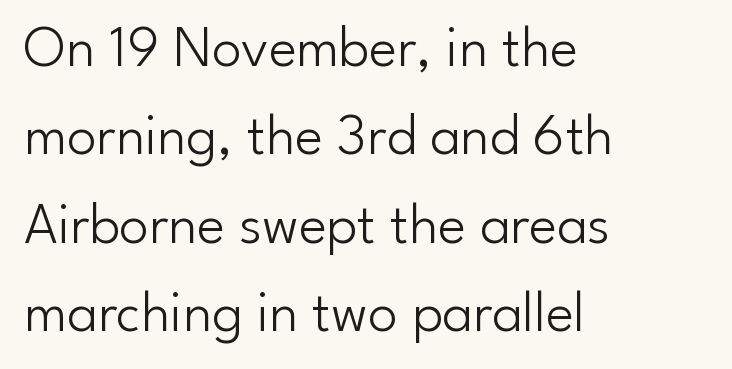
The image shows 59 px light sans-serif type, upright; set left-aligned, normal line spacing (1.5x), normal letter spacing, not underlined; low stroke contrast and a small x-height.
